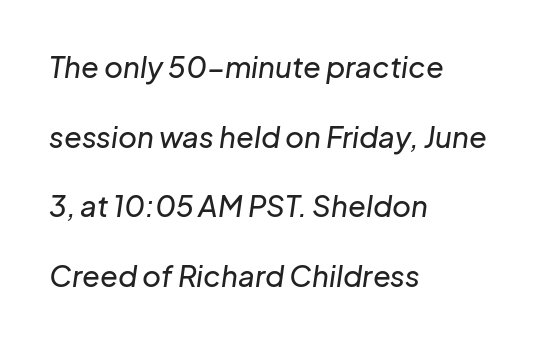
The compositor pushed each line to the left boundary. This sample trades compactness for vertical openness between lines. Does the lettering tilt? It does — this is italic. Check under the words: just untouched page. Varying glyph widths throughout — classic text-font behaviour.
